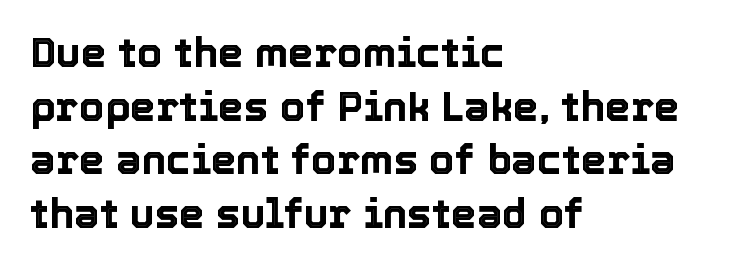
{"italic": "no", "width": "normal", "x_height": "medium", "monospaced": "no", "underline": "no", "align": "left", "line_spacing": "normal", "line_spacing_ratio": 1.31, "letter_spacing": "normal", "letter_spacing_em": 0.0, "glyph_px": 41}
